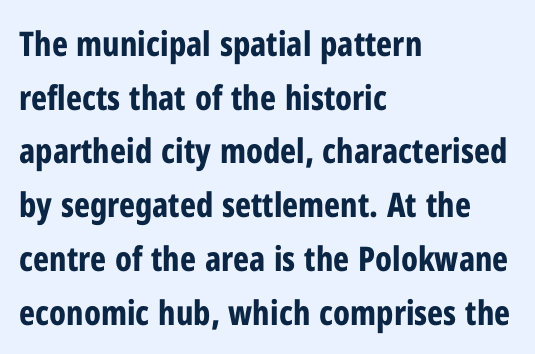
The characters look thick and weighty, a clear bold. Does the copy run flush right? No — it runs flush left. Spacing between characters is what you'd get straight out of the box. Varying glyph widths throughout — classic text-font behaviour.
